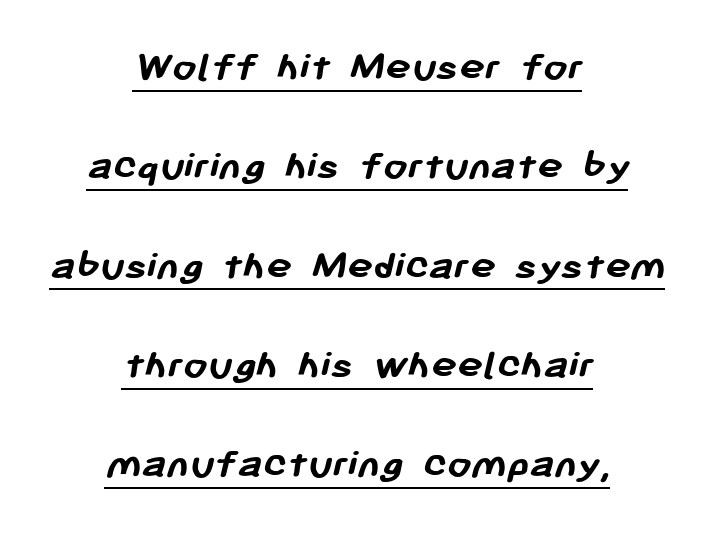
The image shows 43 px semibold sans-serif type; set centered, loose line spacing (2.31x), normal letter spacing, underlined; low stroke contrast and a medium x-height.
